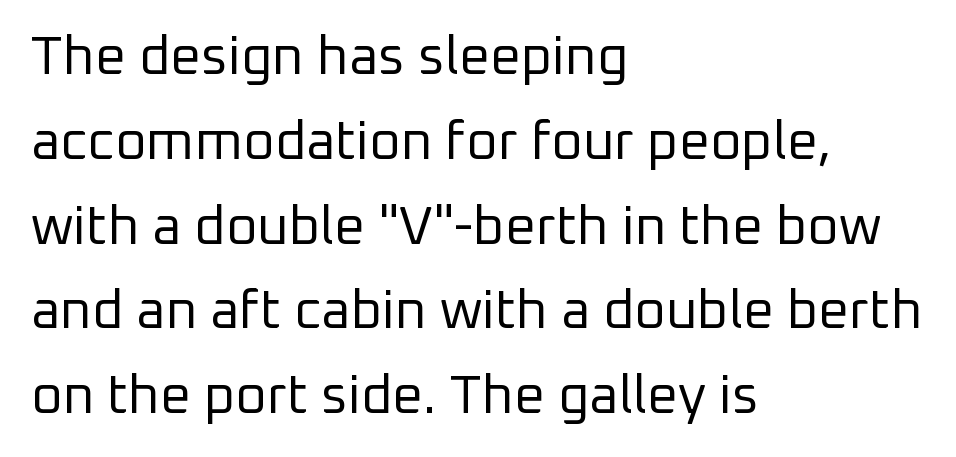
The image shows 54 px regular-weight sans-serif type, upright; set left-aligned, normal line spacing (1.57x), normal letter spacing, not underlined; low stroke contrast and a medium x-height.
